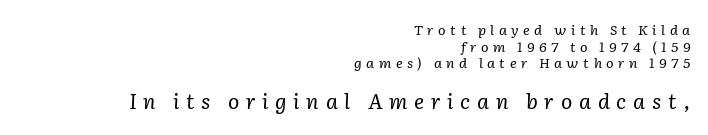
Q: Is the text bold? A: No.
Q: Is the text italic (slanted)? A: Yes, it leans right by about 2 degrees.
Q: Is the text underlined? A: No.
Q: How is the paragraph aligned? A: Right-aligned.
Q: Is the spacing between letters normal or unusually wide? A: Unusually wide.
Q: Which block of text is set in a larger size, the first (top) or the second (bottom)? A: The second (bottom) one.
